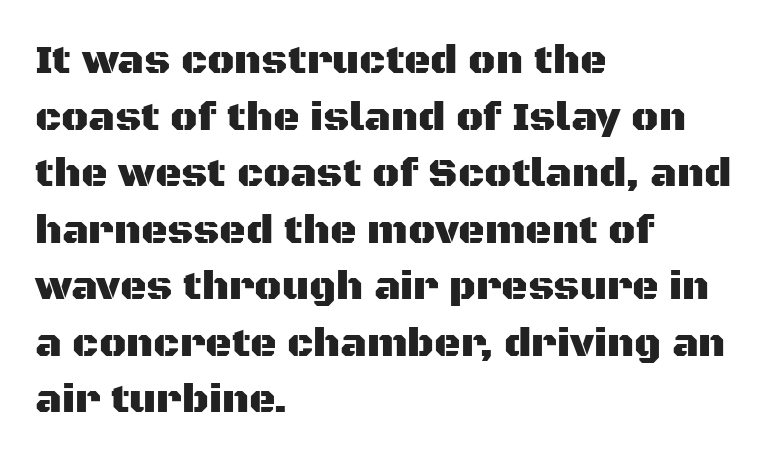
Beneath every word, the page is bare. Looks like regular typesetting: each glyph gets only the width it needs. Here the glyphs are tracked normally, forming tight word shapes. The type sits square on the baseline with zero lean. The font family rendered here belongs to the sans-serif group.
